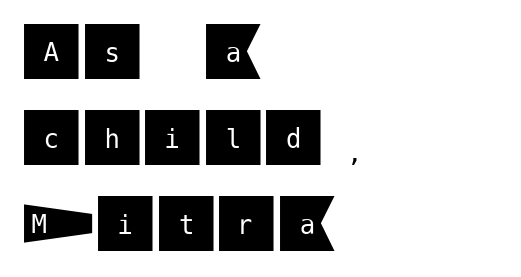
Q: Is the text italic (slanted)? A: No, it is upright.
Q: Is the typeface a serif or a sans-serif typeface? A: Sans-serif.
Q: Is the text underlined? A: No.
Q: How is the paragraph aligned? A: Left-aligned.
Q: Is the spacing between letters normal or unusually wide? A: Normal.
Q: Is the spacing between lines tight, normal or loose? A: Normal.
Q: Width (condensed, normal, or wide)? A: Normal.
Q: Stroke contrast? A: Medium.
Q: x-height? A: Large.
